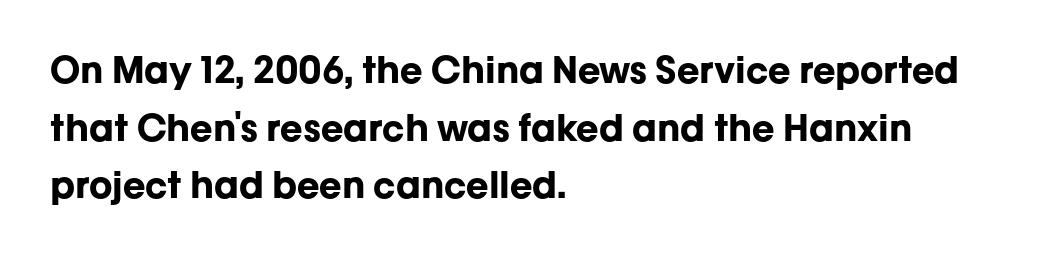
The image shows 37 px bold sans-serif type, upright; set left-aligned, normal line spacing (1.56x), normal letter spacing, not underlined; low stroke contrast and a medium x-height.
